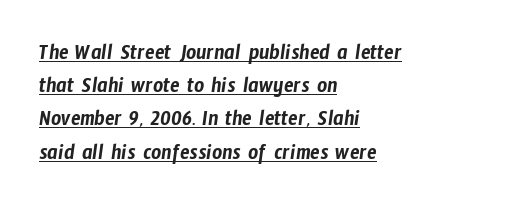
Q: Is the text underlined? A: Yes.
Q: How is the paragraph aligned? A: Left-aligned.
Q: Is the spacing between letters normal or unusually wide? A: Normal.
Q: Is the spacing between lines tight, normal or loose? A: Normal.
